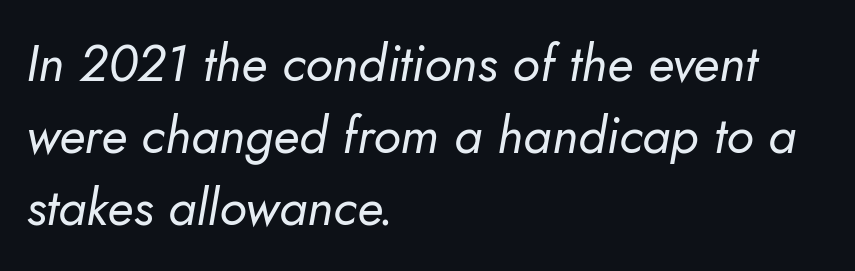
Students, observe: this is what conventionally led text looks like. The space directly below the letters is spotless. No heavy texture on the line: the type isn't bold. Looking at the ascenders, they clearly lean. Nothing unusual about the tracking: characters are spaced as the font intends.
